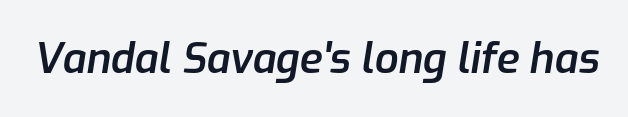
The image shows 42 px semibold type, italic (leaning right); set normal letter spacing, not underlined; low stroke contrast and a medium x-height.
